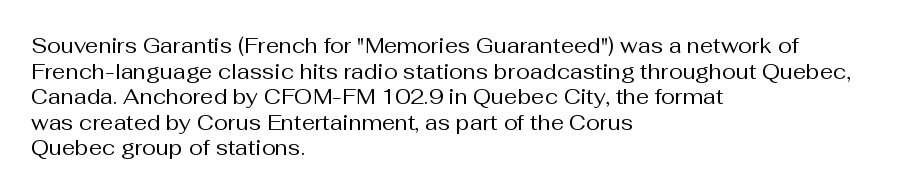
Does extra space separate the letters? No, they use regular spacing. The passage is arranged the way most books set body copy — flush left. The area under the type is left untouched. The face looks like a standard text weight, possibly lighter. Notice how the stems are strictly vertical — no italics here.
